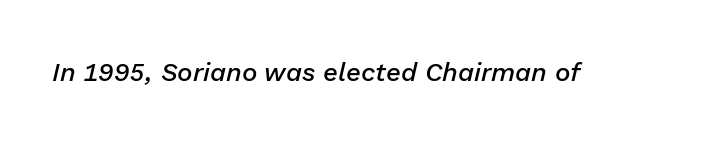
The image shows 26 px text type, italic (leaning right); set normal letter spacing, not underlined.
